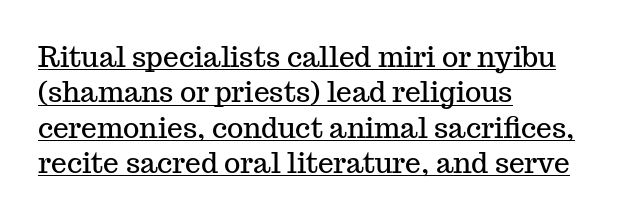
The image shows 28 px serif type, upright; set left-aligned, normal line spacing (1.26x), normal letter spacing, underlined; medium stroke contrast and a medium x-height.
